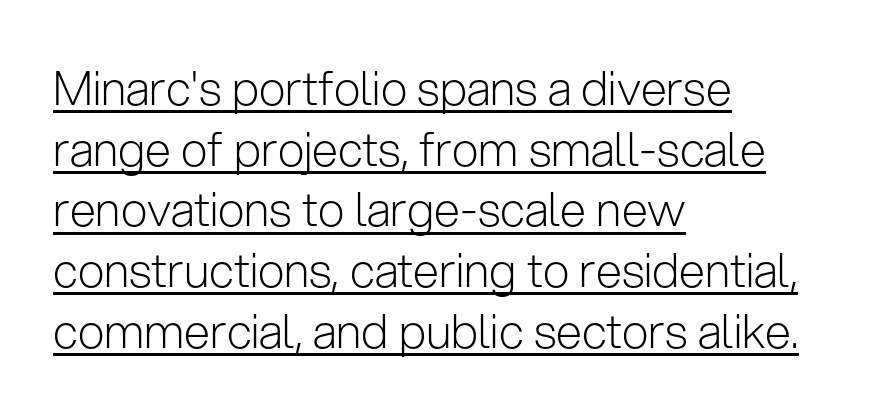
The image shows 47 px light sans-serif type, upright; set left-aligned, normal line spacing (1.29x), normal letter spacing, underlined; low stroke contrast and a medium x-height.
